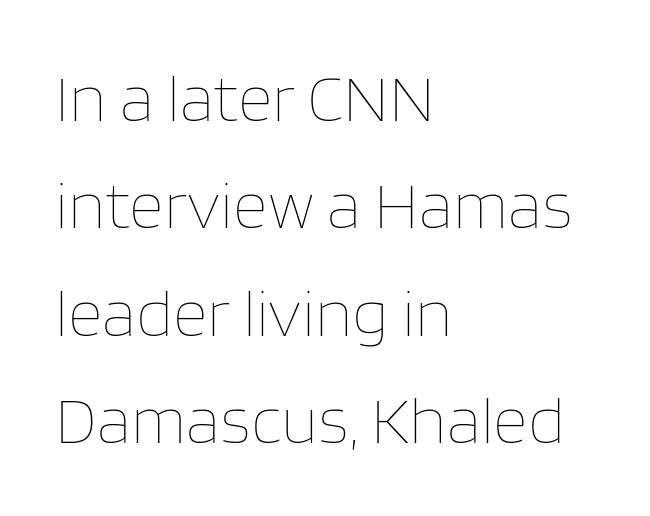
Every row of glyphs begins at an identical x-position on the left. Has an underline been added? It has not. Is there any slant? The stems are plumb. The passage shown is typed in a proportional face where columns would drift. Letters have the restrained weight of plain body copy at most.
